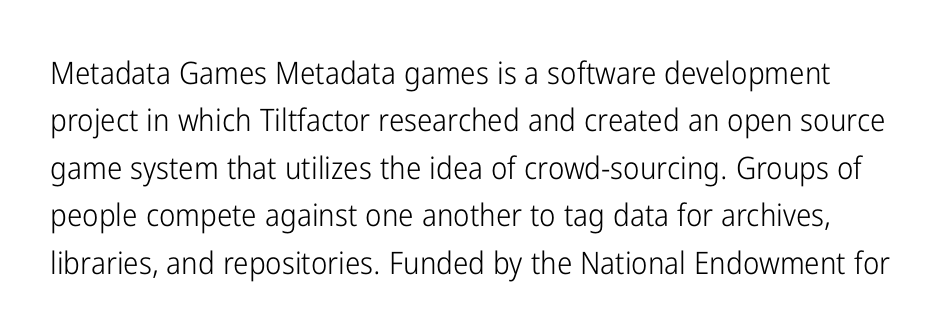
{"serif": "no", "italic": "no", "bold": "no", "weight": "light", "width": "condensed", "stroke_contrast": "low", "x_height": "medium", "monospaced": "no", "underline": "no", "line_spacing": "normal", "line_spacing_ratio": 1.53, "letter_spacing": "normal", "letter_spacing_em": 0.0, "glyph_px": 31}
